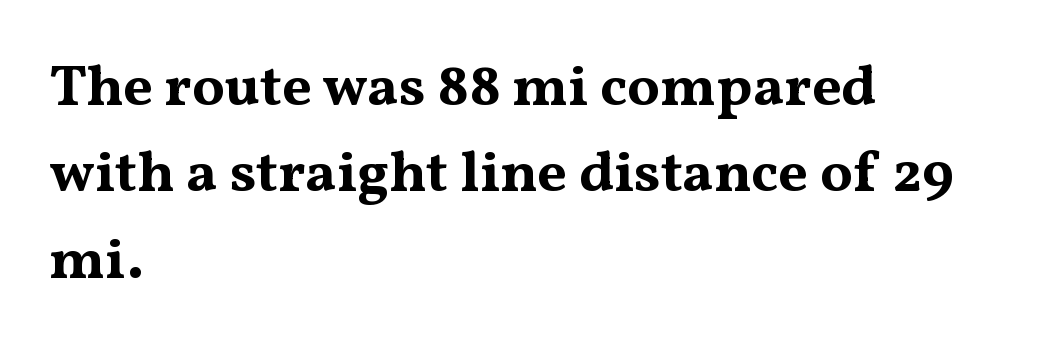
The image shows 58 px bold, wide serif type, upright; set left-aligned, normal line spacing (1.49x), normal letter spacing, not underlined; medium stroke contrast and a medium x-height.
